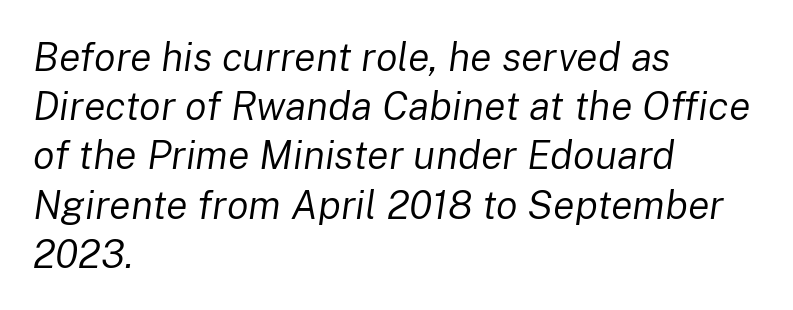
You could not count columns in this text — the font is proportionally spaced. Layout note: lines flush left. Stems and bowls with no extra thickness — not bold. The face used here has a pronounced slope to its letters.
